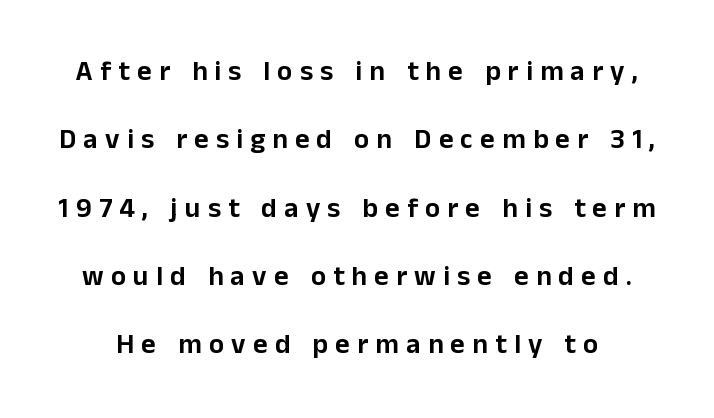
The image shows 28 px sans-serif type, upright; set loose line spacing (2.44x), unusually wide letter spacing (+0.26 em), not underlined; low stroke contrast and a medium x-height.
